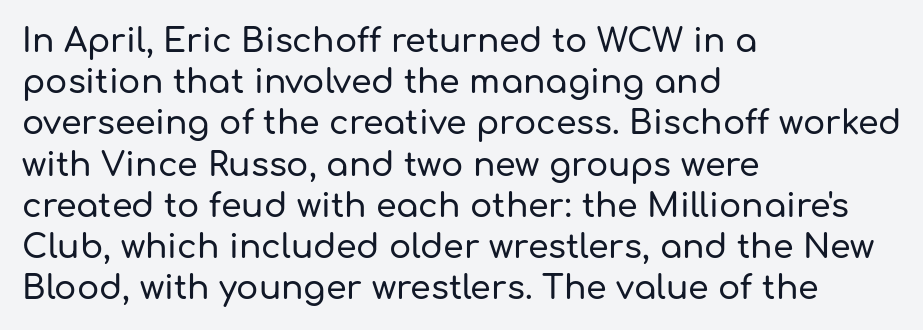
The type is set solid horizontally, with unmodified tracking. Looks like regular typesetting: each glyph gets only the width it needs. One-word summary of the alignment: left. The leading is moderate, giving the passage an even texture. Every character sits straight up, as roman type does.
